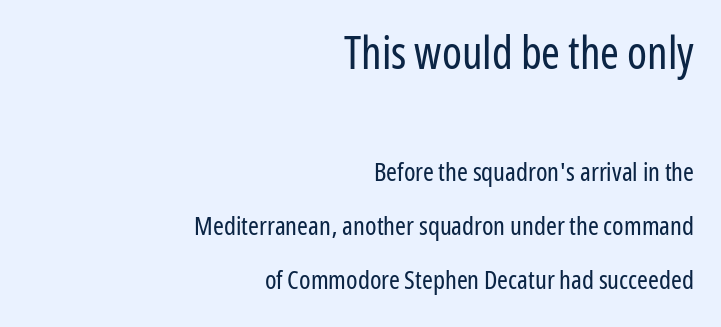
The image shows 45 px regular-weight, condensed sans-serif type, upright; set right-aligned, loose line spacing (2.08x), normal letter spacing, not underlined; the first (top) block is 1.73x larger; low stroke contrast and a medium x-height.
